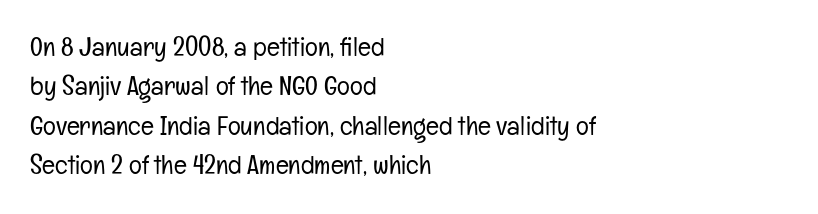
{"italic": "no", "bold": "no", "underline": "no", "align": "left", "line_spacing": "normal", "line_spacing_ratio": 1.46, "letter_spacing": "normal", "letter_spacing_em": 0.0, "glyph_px": 27}
